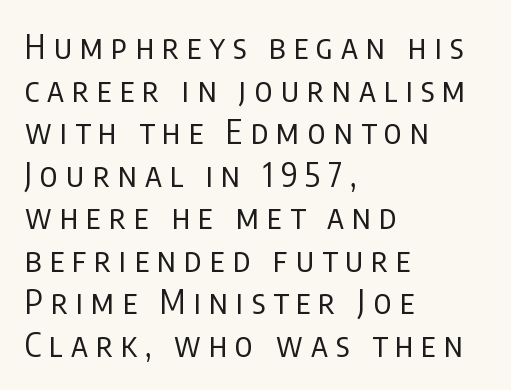
The image shows 33 px regular-weight, condensed sans-serif type, upright; set left-aligned, normal line spacing (1.29x), unusually wide letter spacing (+0.24 em), not underlined; low stroke contrast and a large x-height.
